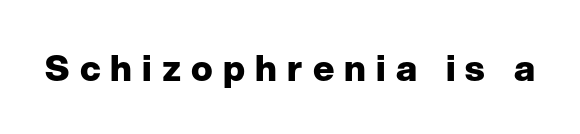
The image shows 36 px heavy sans-serif type, upright; set unusually wide letter spacing (+0.28 em), not underlined; low stroke contrast and a medium x-height.
